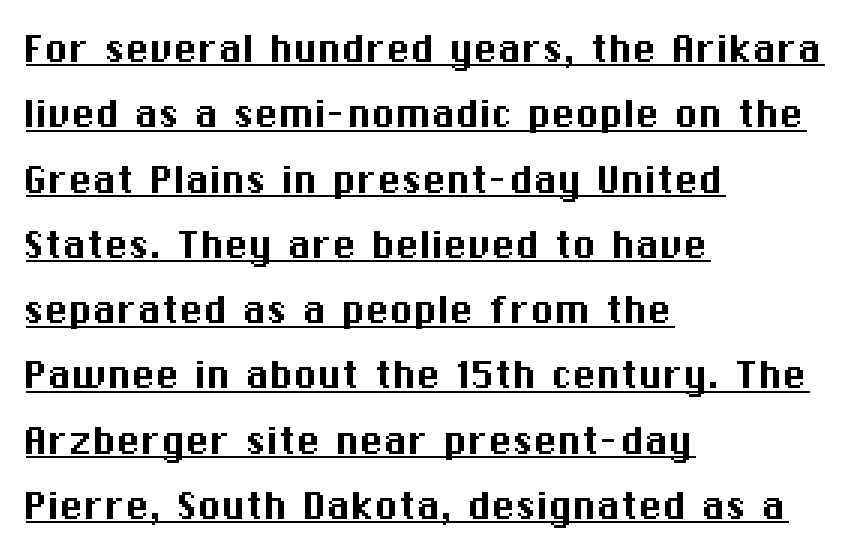
{"serif": "no", "italic": "no", "width": "normal", "stroke_contrast": "medium", "x_height": "medium", "monospaced": "no", "underline": "yes", "align": "left", "line_spacing": "normal", "line_spacing_ratio": 1.36, "letter_spacing": "normal", "letter_spacing_em": 0.0, "glyph_px": 48}
